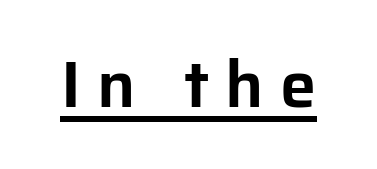
Q: Is the text italic (slanted)? A: No, it is upright.
Q: Is the typeface a serif or a sans-serif typeface? A: Sans-serif.
Q: Is the text underlined? A: Yes.
Q: Is the spacing between letters normal or unusually wide? A: Unusually wide.
Q: Width (condensed, normal, or wide)? A: Normal.
Q: Stroke contrast? A: Low.
Q: x-height? A: Medium.
Q: Monospaced? A: No.
